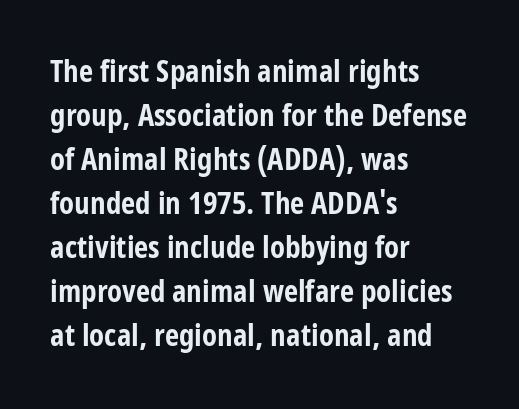
The image shows 31 px bold, condensed sans-serif type, upright; set left-aligned, normal line spacing (1.42x), normal letter spacing, not underlined; low stroke contrast and a large x-height.
